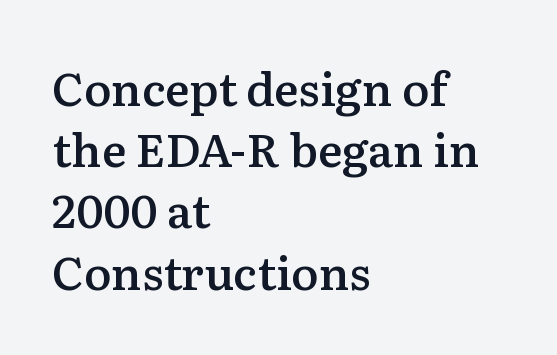
Leftover space on each line is placed entirely after the last word. In terms of letterspacing, this is plain default setting. Are there feet on the stems? There are — it's a serif. A typesetter would mark this as roman, not italic. Regular leading. Spacing verdict: proportional, widths tailored to each character.
